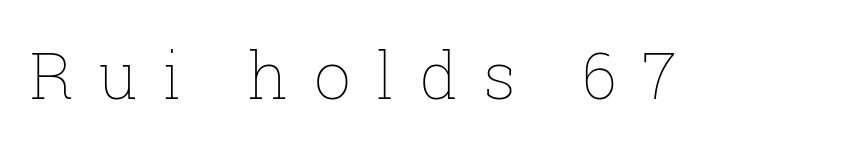
The gap between lines stays unmarked. Nope, not italic — everything's standing straight. Tracking here is generous; glyphs stand well apart from one another. Stems here are at most as thick as an everyday book face. You could not count columns in this text — the font is proportionally spaced.
